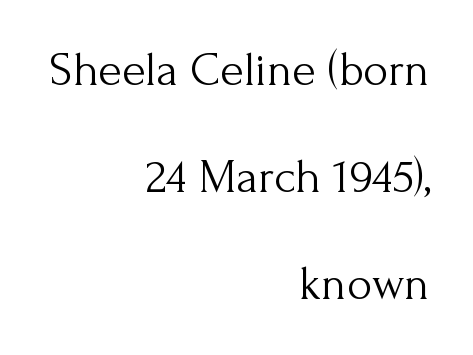
Q: Is the text bold? A: No.
Q: Is the text italic (slanted)? A: No, it is upright.
Q: Is the typeface a serif or a sans-serif typeface? A: Serif.
Q: Is the text underlined? A: No.
Q: How is the paragraph aligned? A: Right-aligned.
Q: Is the spacing between letters normal or unusually wide? A: Normal.
Q: Is the spacing between lines tight, normal or loose? A: Loose.
Q: Width (condensed, normal, or wide)? A: Normal.
Q: Stroke contrast? A: Medium.
Q: x-height? A: Small.
Q: Monospaced? A: No.
